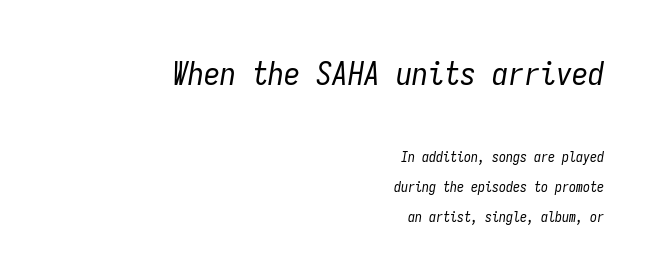
The letters march in equal steps, a hallmark of fixed-pitch type. Airy leading. The area under the type is left untouched. The ragged edge is on the left, which tells us the setting is flush right. The font's italic variant was chosen for this text. Two sizes are in play, and the larger belongs to the first block.
